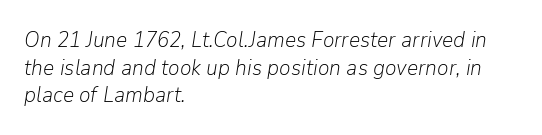
This sample keeps an unexceptional amount of space between lines. The lines are quadded left. Weight class: somewhere from thin through regular. The letterforms sit shoulder to shoulder at normal distance. A bare baseline throughout the passage. Looking at the ascenders, they clearly lean.
